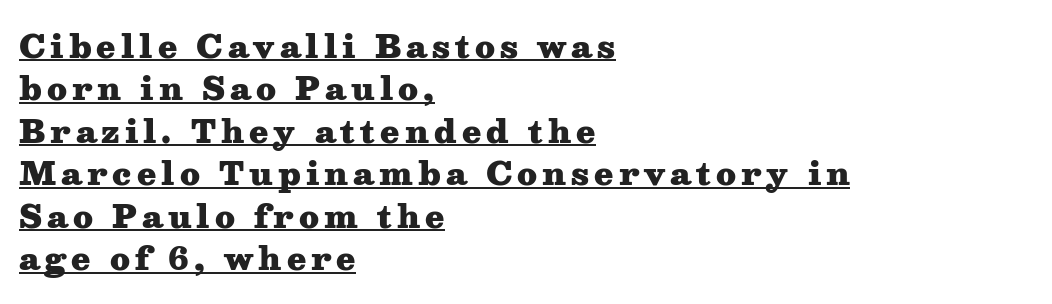
Q: Is the text bold? A: Yes.
Q: Is the text italic (slanted)? A: No, it is upright.
Q: Is the typeface a serif or a sans-serif typeface? A: Serif.
Q: Is the text underlined? A: Yes.
Q: How is the paragraph aligned? A: Left-aligned.
Q: Is the spacing between lines tight, normal or loose? A: Normal.
Q: Width (condensed, normal, or wide)? A: Wide.
Q: Stroke contrast? A: Medium.
Q: x-height? A: Medium.
Q: Monospaced? A: No.
